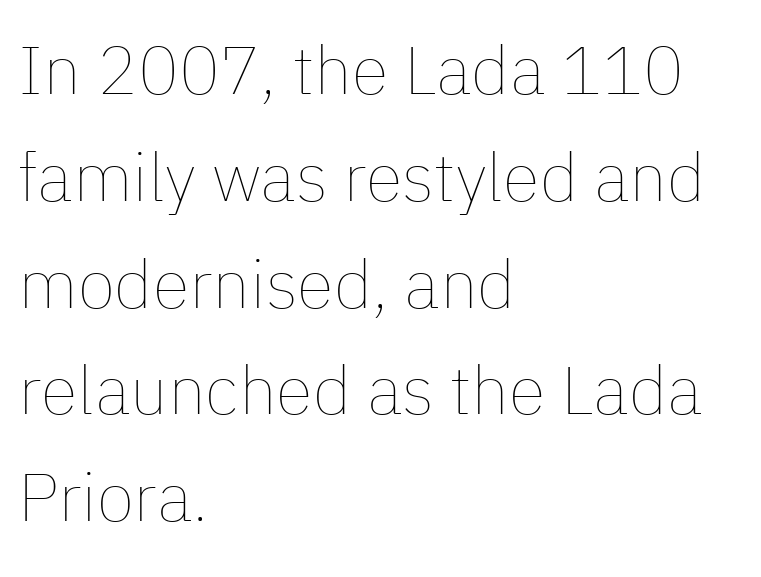
Q: Is the text bold? A: No.
Q: Is the text italic (slanted)? A: No, it is upright.
Q: Is the text underlined? A: No.
Q: How is the paragraph aligned? A: Left-aligned.
Q: Is the spacing between letters normal or unusually wide? A: Normal.
Q: Is the spacing between lines tight, normal or loose? A: Normal.
Q: Width (condensed, normal, or wide)? A: Normal.
Q: Stroke contrast? A: Low.
Q: x-height? A: Medium.
Q: Monospaced? A: No.
